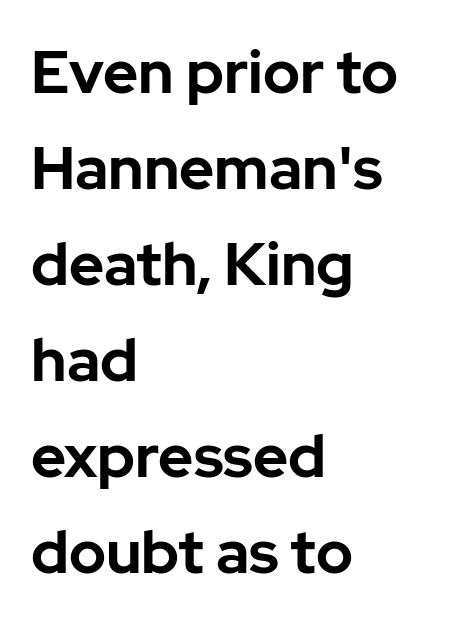
The image shows 60 px bold sans-serif type, upright; set left-aligned, normal line spacing (1.6x), normal letter spacing, not underlined; low stroke contrast and a medium x-height.
